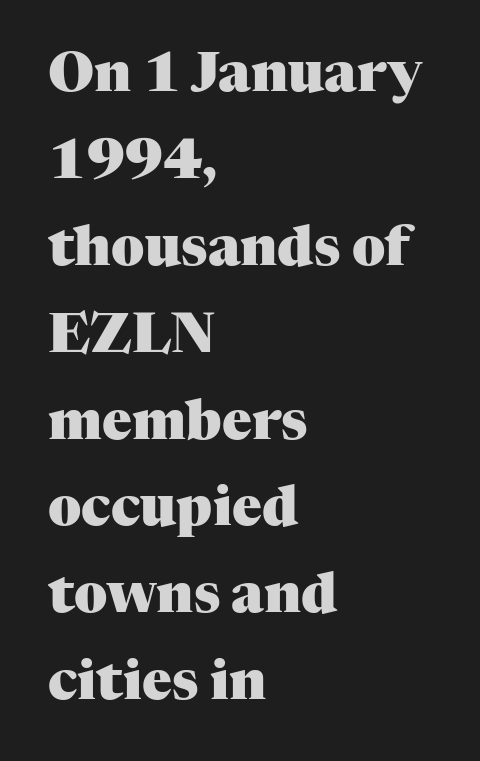
The image shows 55 px heavy serif type, upright; set left-aligned, normal line spacing (1.58x), normal letter spacing, not underlined; medium stroke contrast and a medium x-height.
